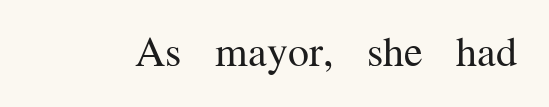
Standard letterfit; no display-style spreading of the glyphs. Character widths vary here, with narrow letters taking less room than wide ones. Check the space under the baseline: it is left empty. The font sits on the lighter half of the weight spectrum, regular included.
